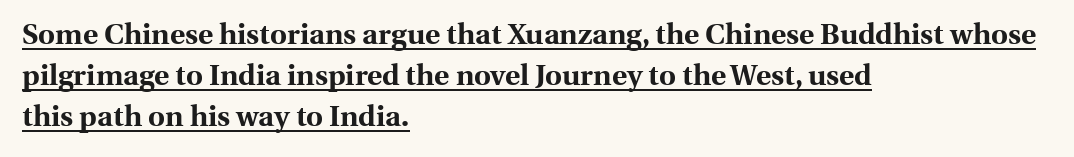
The image shows 29 px bold serif type, upright; set left-aligned, normal line spacing (1.42x), normal letter spacing, underlined; a medium x-height.
